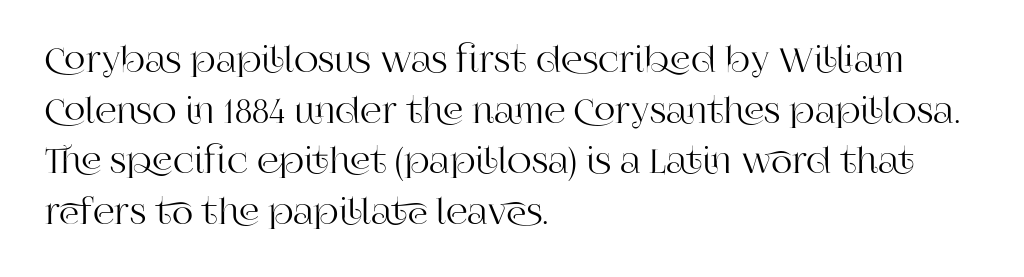
Q: Is the text italic (slanted)? A: No, it is upright.
Q: Is the typeface a serif or a sans-serif typeface? A: Serif.
Q: Is the text underlined? A: No.
Q: How is the paragraph aligned? A: Left-aligned.
Q: Is the spacing between letters normal or unusually wide? A: Normal.
Q: Is the spacing between lines tight, normal or loose? A: Normal.
Q: Width (condensed, normal, or wide)? A: Normal.
Q: Stroke contrast? A: High.
Q: x-height? A: Large.
Q: Monospaced? A: No.
